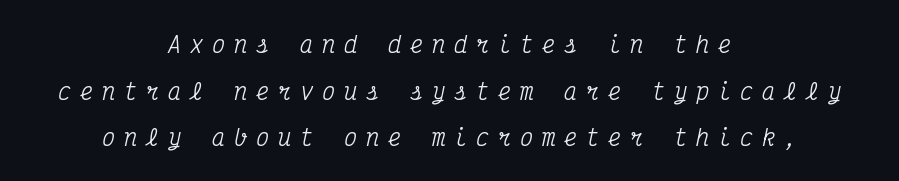
Is the type slanted? Yes — the strokes lean at a clear angle. No word sits above an underline. Compared with typical body copy, the letter spacing here is much looser. Baseline-to-baseline distance is far greater than the letter height. Where is the straight margin? There isn't one; the lines are centered.
